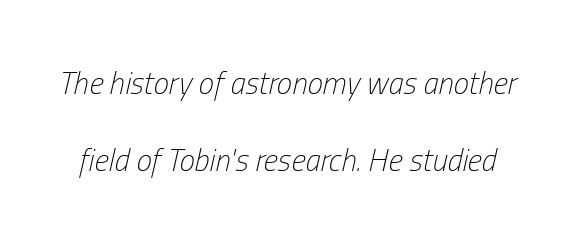
The image shows 31 px light, condensed type, italic (leaning right); set loose line spacing (2.49x), normal letter spacing, not underlined; low stroke contrast and a medium x-height.
